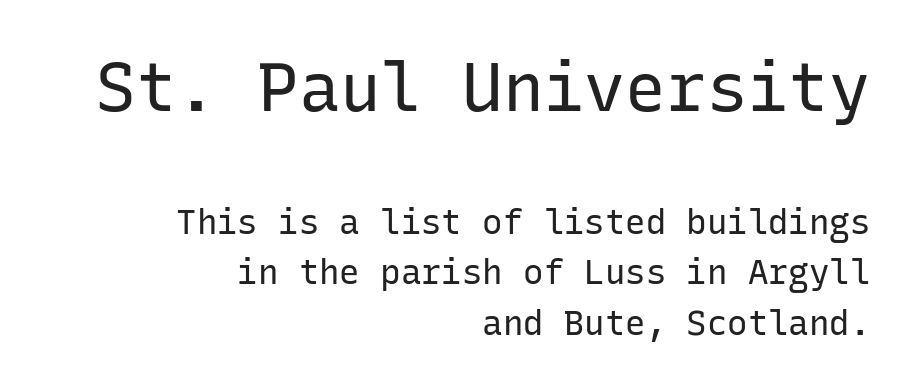
Q: Is the text bold? A: No.
Q: Is the text italic (slanted)? A: No, it is upright.
Q: Is the typeface a serif or a sans-serif typeface? A: Sans-serif.
Q: Is the text underlined? A: No.
Q: How is the paragraph aligned? A: Right-aligned.
Q: Is the spacing between letters normal or unusually wide? A: Normal.
Q: Is the spacing between lines tight, normal or loose? A: Normal.
Q: Which block of text is set in a larger size, the first (top) or the second (bottom)? A: The first (top) one.
Q: Width (condensed, normal, or wide)? A: Normal.
Q: Stroke contrast? A: Low.
Q: x-height? A: Medium.
Q: Monospaced? A: Yes.
